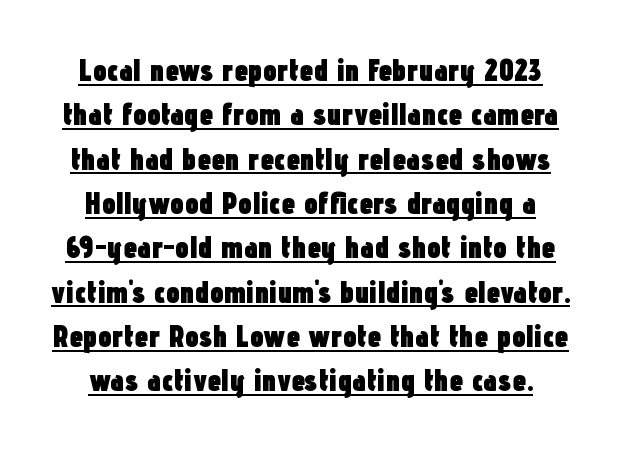
The image shows 31 px heavy, condensed sans-serif type, upright; set normal line spacing (1.43x), normal letter spacing, underlined; low stroke contrast and a medium x-height.
